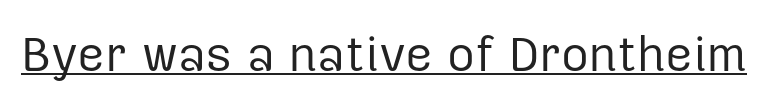
Stems here are at most as thick as an everyday book face. Typographically, this falls in the sans-serif category. Students, note that the glyphs here touch the page at normal intervals. Students, observe the line beneath the letters — that is underlining.
